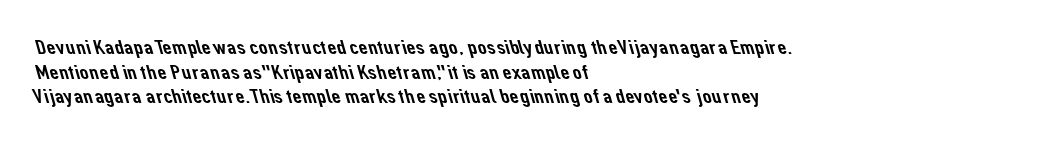
{"underline": "no", "align": "left", "line_spacing_ratio": 1.23, "letter_spacing": "normal", "letter_spacing_em": 0.0, "glyph_px": 20}
